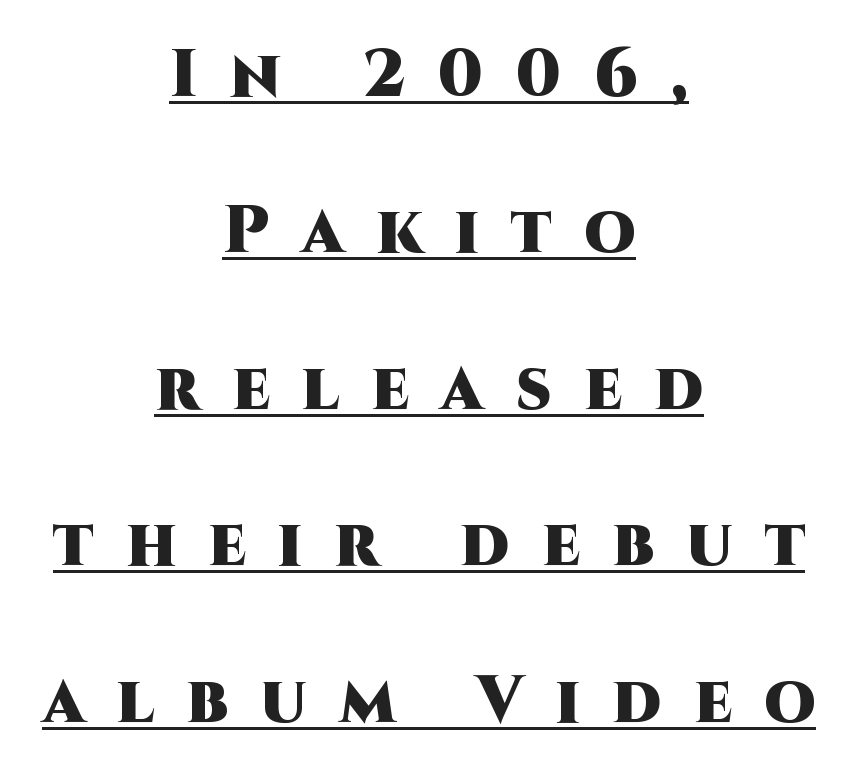
{"serif": "no", "italic": "no", "bold": "yes", "weight": "heavy", "width": "normal", "stroke_contrast": "high", "x_height": "large", "monospaced": "no", "underline": "yes", "align": "center", "line_spacing": "loose", "line_spacing_ratio": 2.37, "letter_spacing": "wide", "letter_spacing_em": 0.49, "glyph_px": 66}
